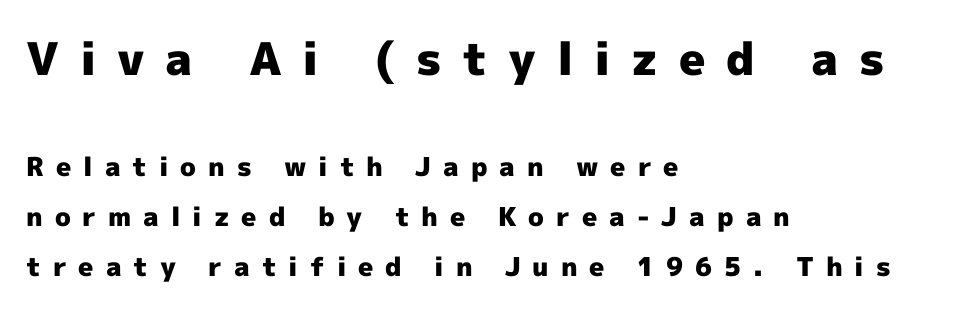
How heavy is the stroke? Heavy — this is a bold. A great deal of white space separates one row of letters from the next. Looks like regular typesetting: each glyph gets only the width it needs. Each row of text sits above clean, open space. Look at the tracking — it's clearly loosened, letters drifting apart.
